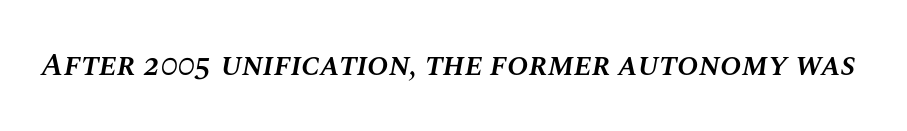
This rendering leaves character spacing at its baseline value. Caption: semibold face, moderately heavy strokes. Each row of text sits above clean, open space. Designer's note — italics engaged. Think of a printed novel: that variable character pitch is what you see here.
